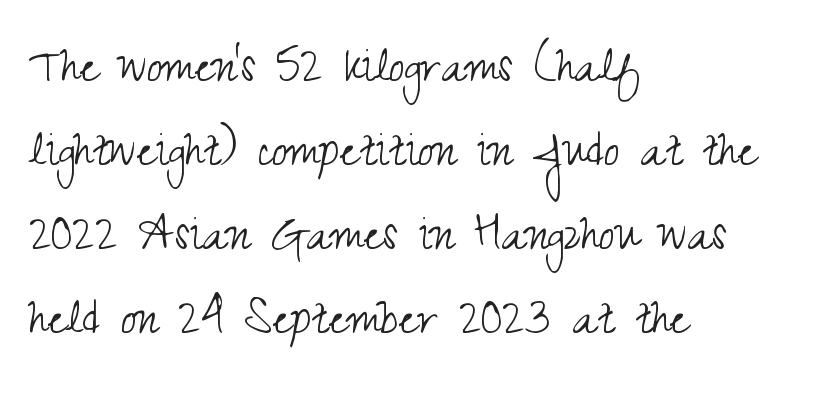
The image shows 56 px light, condensed sans-serif type, upright; set left-aligned, normal line spacing (1.5x), normal letter spacing, not underlined; medium stroke contrast and a small x-height.
